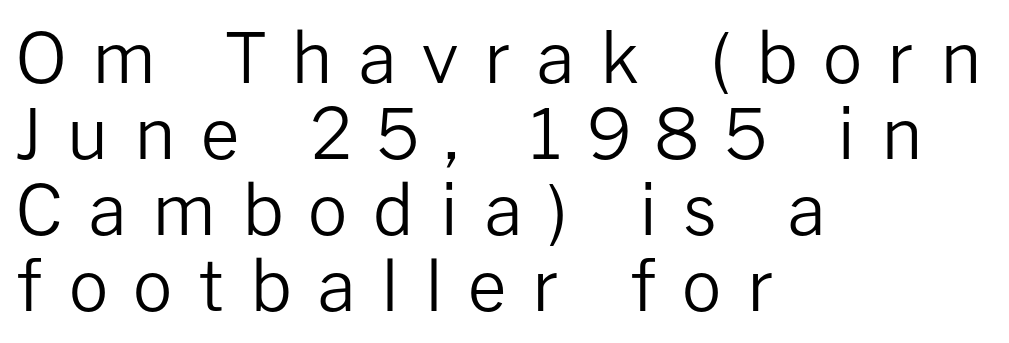
{"serif": "no", "italic": "no", "bold": "no", "weight": "regular", "width": "normal", "stroke_contrast": "low", "x_height": "medium", "monospaced": "no", "underline": "no", "align": "left", "line_spacing": "tight", "line_spacing_ratio": 1.1, "letter_spacing": "wide", "letter_spacing_em": 0.37, "glyph_px": 69}
